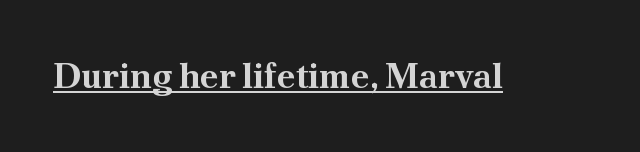
The image shows 35 px bold serif type, upright; set normal letter spacing, underlined; medium stroke contrast and a small x-height.
